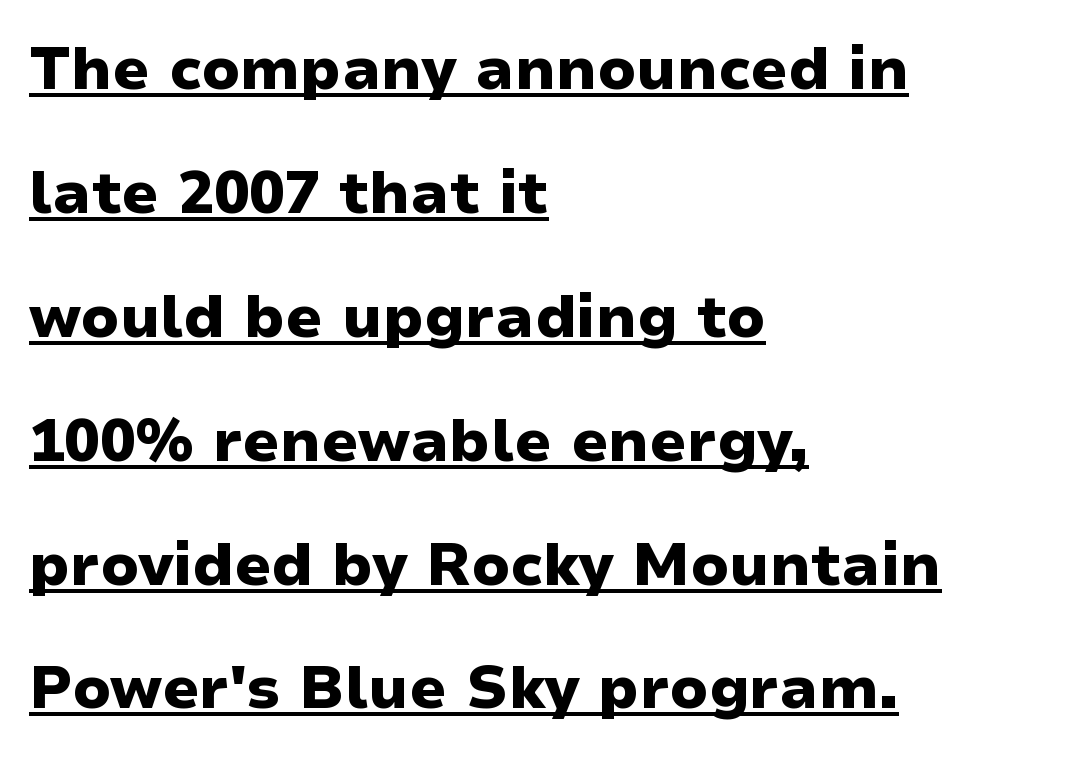
Q: Is the text bold? A: Yes.
Q: Is the text italic (slanted)? A: No, it is upright.
Q: Is the typeface a serif or a sans-serif typeface? A: Sans-serif.
Q: Is the text underlined? A: Yes.
Q: How is the paragraph aligned? A: Left-aligned.
Q: Is the spacing between letters normal or unusually wide? A: Normal.
Q: Is the spacing between lines tight, normal or loose? A: Loose.
Q: Width (condensed, normal, or wide)? A: Wide.
Q: Stroke contrast? A: Low.
Q: x-height? A: Medium.
Q: Monospaced? A: No.
